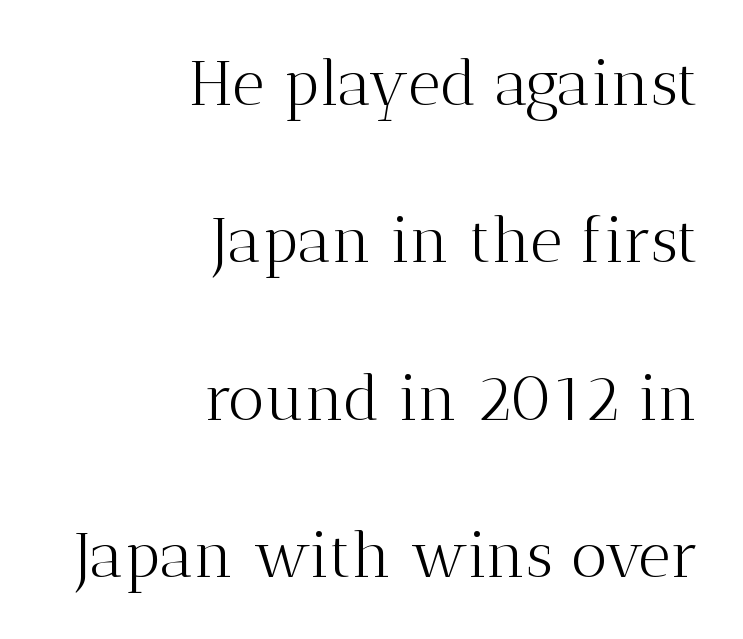
Q: Is the text bold? A: No.
Q: Is the text italic (slanted)? A: No, it is upright.
Q: Is the typeface a serif or a sans-serif typeface? A: Serif.
Q: Is the text underlined? A: No.
Q: How is the paragraph aligned? A: Right-aligned.
Q: Is the spacing between letters normal or unusually wide? A: Normal.
Q: Is the spacing between lines tight, normal or loose? A: Loose.
Q: Width (condensed, normal, or wide)? A: Normal.
Q: Stroke contrast? A: Medium.
Q: x-height? A: Medium.
Q: Monospaced? A: No.
